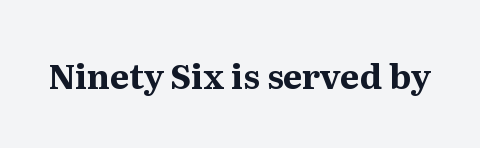
Q: Is the text bold? A: Yes.
Q: Is the text italic (slanted)? A: No, it is upright.
Q: Is the typeface a serif or a sans-serif typeface? A: Serif.
Q: Is the text underlined? A: No.
Q: Is the spacing between letters normal or unusually wide? A: Normal.
Q: Width (condensed, normal, or wide)? A: Normal.
Q: Stroke contrast? A: Medium.
Q: x-height? A: Medium.
Q: Monospaced? A: No.
